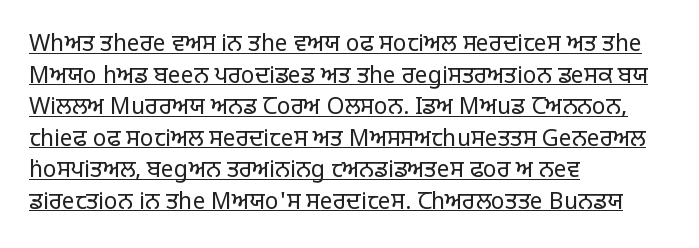
{"italic": "no", "bold": "no", "underline": "yes", "align": "left", "line_spacing": "normal", "line_spacing_ratio": 1.37, "letter_spacing": "normal", "letter_spacing_em": 0.0, "glyph_px": 23}
